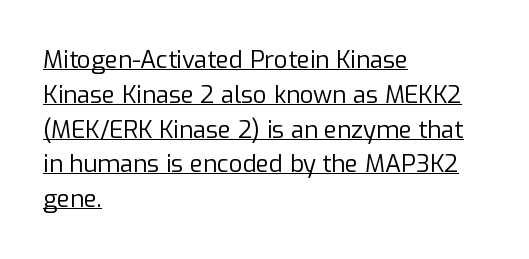
Q: Is the text bold? A: No.
Q: Is the text italic (slanted)? A: No, it is upright.
Q: Is the text underlined? A: Yes.
Q: How is the paragraph aligned? A: Left-aligned.
Q: Is the spacing between letters normal or unusually wide? A: Normal.
Q: Is the spacing between lines tight, normal or loose? A: Normal.
